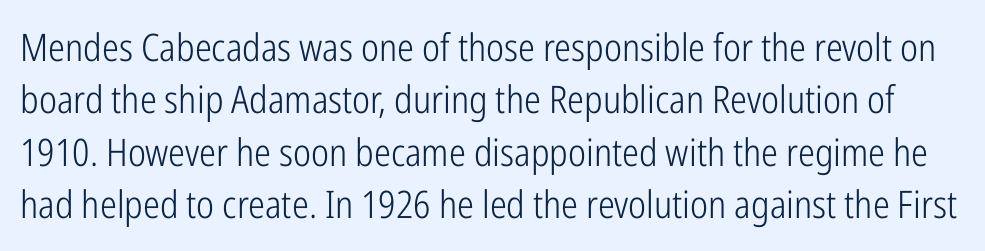
This is roman type, the default non-slanted kind. Note the varied advance widths — an 'i' is clearly narrower than an 'm'. The strip under each line holds only bare page. The characters display no serif detailing; their extremities are plain.
